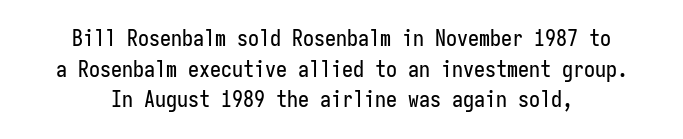
The image shows 22 px text type, upright; set centered, normal line spacing (1.39x), normal letter spacing, not underlined.
